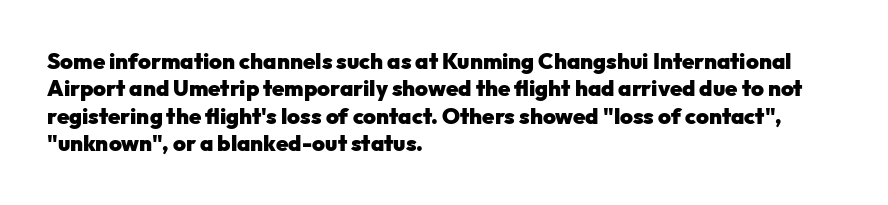
Only glyphs here, with clear space below each row. The type sits square on the baseline with zero lean. Short note: letters normally spaced. Summary of vertical rhythm: regular, with standard interline spacing. Thick stems and heavy bowls — unmistakably bold. Short and long lines alike share a common starting point at left.
